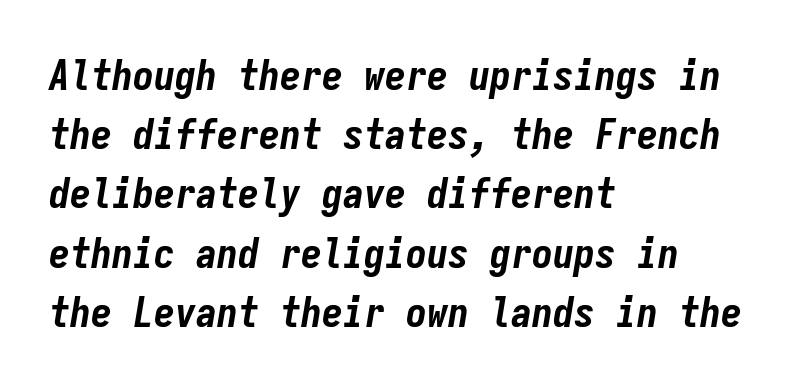
{"italic": "yes", "lean": "right", "slant_degrees": 9, "bold": "yes", "weight": "bold", "width": "condensed", "stroke_contrast": "low", "x_height": "medium", "monospaced": "yes", "underline": "no", "align": "left", "line_spacing": "normal", "line_spacing_ratio": 1.41, "letter_spacing": "normal", "letter_spacing_em": 0.0, "glyph_px": 42}
